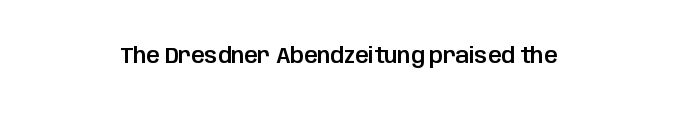
{"italic": "no", "underline": "no", "align": "center", "letter_spacing": "normal", "letter_spacing_em": 0.0, "glyph_px": 21}
